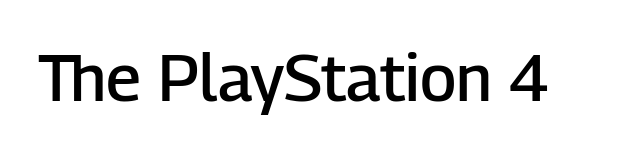
{"serif": "no", "italic": "no", "bold": "semi", "weight": "semibold", "width": "normal", "stroke_contrast": "low", "x_height": "medium", "monospaced": "no", "underline": "no", "letter_spacing": "normal", "letter_spacing_em": 0.0, "glyph_px": 65}
